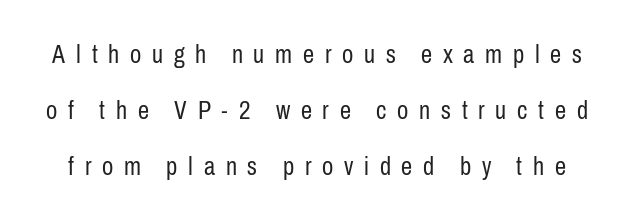
Q: Is the text bold? A: No.
Q: Is the text italic (slanted)? A: No, it is upright.
Q: Is the text underlined? A: No.
Q: Is the spacing between letters normal or unusually wide? A: Unusually wide.
Q: Is the spacing between lines tight, normal or loose? A: Loose.
